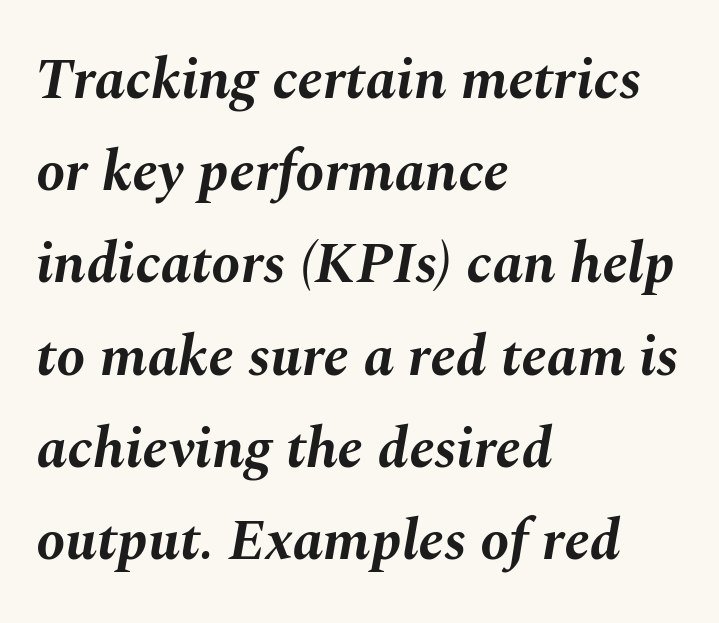
Which margin do the lines hug? The left one — the right edge is uneven. The font is running at its bold setting. Designer's note — italics engaged. Honestly, there is no underline to notice here at all. The vertical gap from one line to the next is medium. Does extra space separate the letters? No, they use regular spacing.
